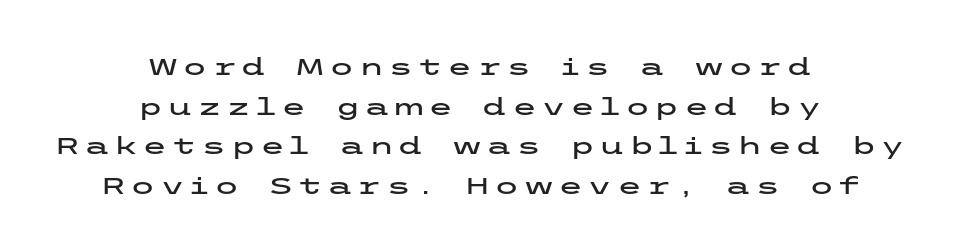
Q: Is the text italic (slanted)? A: No, it is upright.
Q: Is the text underlined? A: No.
Q: How is the paragraph aligned? A: Centered.
